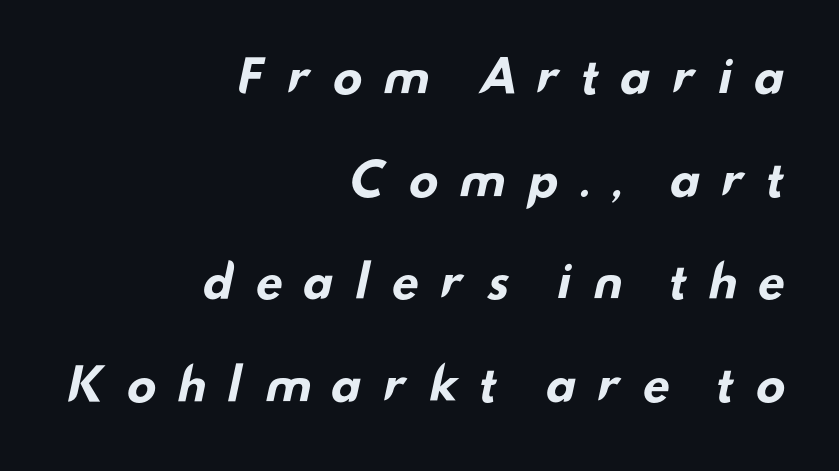
Q: Is the text bold? A: Yes.
Q: Is the typeface a serif or a sans-serif typeface? A: Sans-serif.
Q: Is the text underlined? A: No.
Q: How is the paragraph aligned? A: Right-aligned.
Q: Is the spacing between letters normal or unusually wide? A: Unusually wide.
Q: Is the spacing between lines tight, normal or loose? A: Loose.
Q: Width (condensed, normal, or wide)? A: Wide.
Q: Stroke contrast? A: Low.
Q: x-height? A: Small.
Q: Monospaced? A: No.
